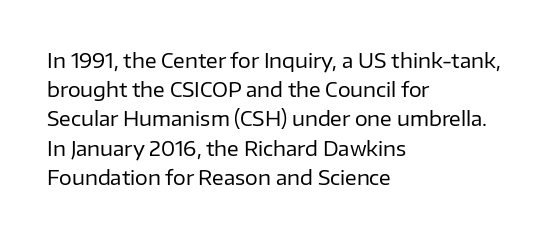
A normal amount of white space separates one row of letters from the next. The foot of each line stays bare and open. The ragged edge is on the right, which tells us the setting is flush left. This sample uses an upright cut, with every glyph sitting square on the baseline. No chunkiness to these letters — they're not bold. Does extra space separate the letters? No, they use regular spacing.
